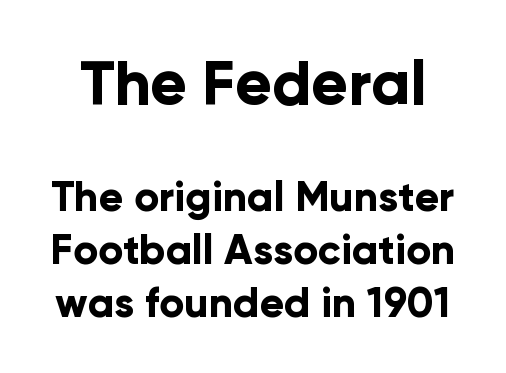
{"serif": "no", "italic": "no", "bold": "yes", "weight": "bold", "width": "normal", "stroke_contrast": "low", "x_height": "medium", "monospaced": "no", "underline": "no", "line_spacing": "normal", "line_spacing_ratio": 1.29, "letter_spacing": "normal", "letter_spacing_em": 0.0, "larger_block": "first", "size_ratio": 1.49, "glyph_px": 61}
